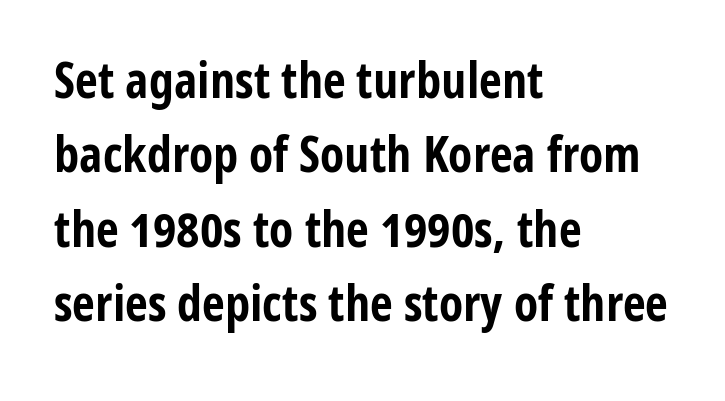
The image shows 50 px bold, condensed sans-serif type, upright; set left-aligned, normal line spacing (1.49x), normal letter spacing, not underlined; low stroke contrast and a medium x-height.
